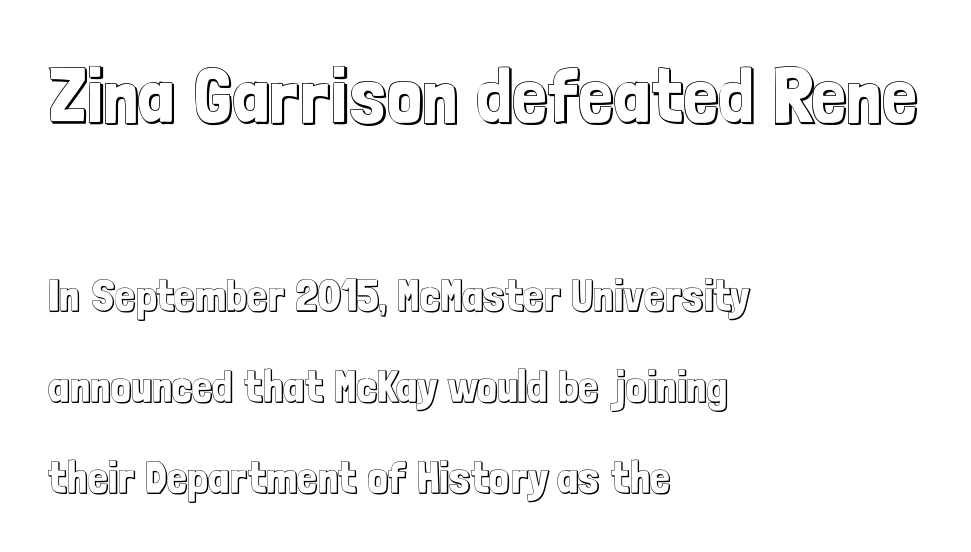
The area under the type is left untouched. In this sample the first text group is rendered at the bigger scale. No extra tracking has been applied to these lines. Ordinary non-slanted type is in use. The leading is generous, giving the passage an open texture.
